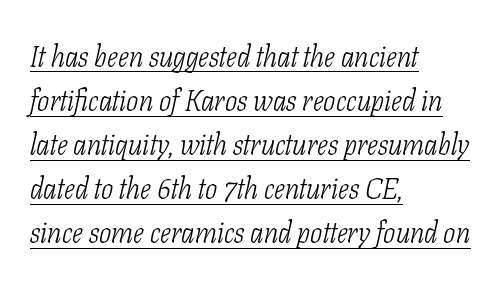
{"serif": "yes", "italic": "yes", "lean": "right", "slant_degrees": 11, "bold": "no", "weight": "light", "width": "condensed", "stroke_contrast": "low", "x_height": "medium", "monospaced": "no", "underline": "yes", "align": "left", "line_spacing": "normal", "line_spacing_ratio": 1.52, "letter_spacing": "normal", "letter_spacing_em": 0.0, "glyph_px": 29}
